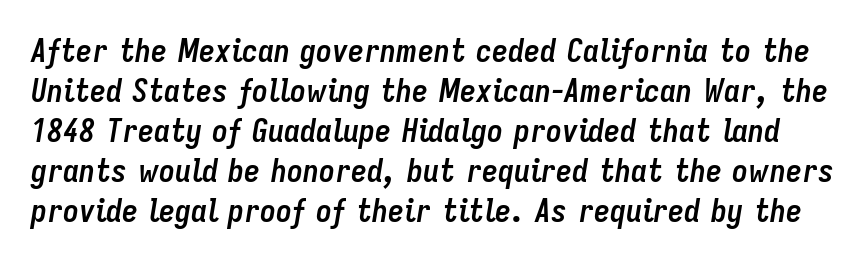
{"italic": "yes", "lean": "right", "slant_degrees": 9, "bold": "yes", "weight": "semibold", "width": "condensed", "stroke_contrast": "low", "x_height": "medium", "monospaced": "no", "underline": "no", "line_spacing": "normal", "line_spacing_ratio": 1.25, "letter_spacing": "normal", "letter_spacing_em": 0.0, "glyph_px": 32}
